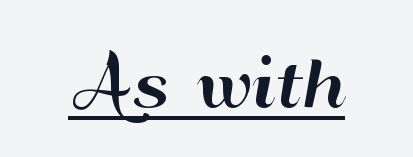
Q: Is the text italic (slanted)? A: Yes.
Q: Is the typeface a serif or a sans-serif typeface? A: Sans-serif.
Q: Is the text underlined? A: Yes.
Q: Is the spacing between letters normal or unusually wide? A: Normal.
Q: Width (condensed, normal, or wide)? A: Wide.
Q: Stroke contrast? A: High.
Q: x-height? A: Small.
Q: Monospaced? A: No.
